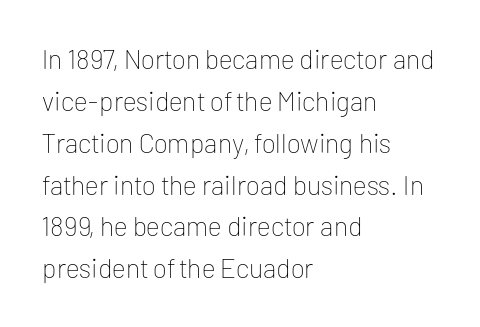
Q: Is the text bold? A: No.
Q: Is the text italic (slanted)? A: No, it is upright.
Q: Is the text underlined? A: No.
Q: How is the paragraph aligned? A: Left-aligned.
Q: Is the spacing between letters normal or unusually wide? A: Normal.
Q: Is the spacing between lines tight, normal or loose? A: Normal.
